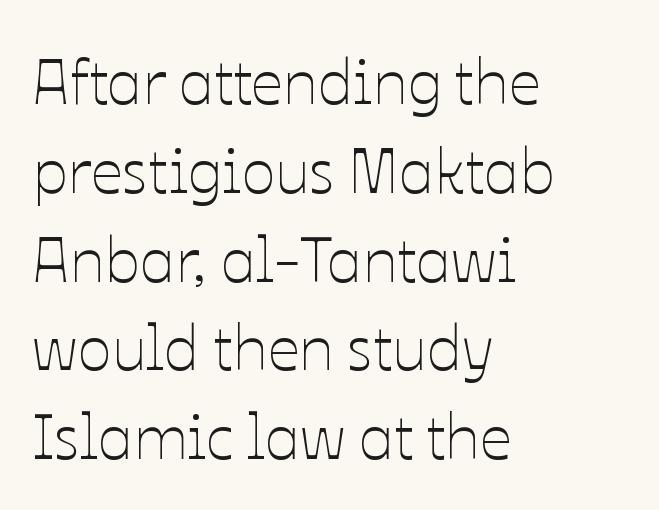
Honestly, there is no underline to notice here at all. Each letter keeps its own natural width here, so spacing adapts to shape. Tall strokes in this sample are plumb rather than angled. These lines are set flush left with a ragged right edge. In terms of letterspacing, this is plain default setting.
